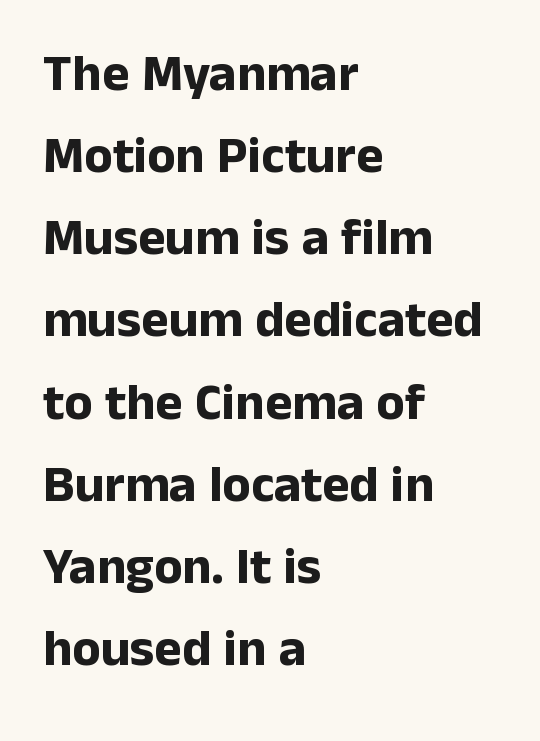
{"serif": "no", "italic": "no", "bold": "yes", "weight": "bold", "width": "normal", "stroke_contrast": "low", "x_height": "medium", "monospaced": "no", "underline": "no", "align": "left", "line_spacing": "normal", "line_spacing_ratio": 1.58, "letter_spacing": "normal", "letter_spacing_em": 0.0, "glyph_px": 52}
